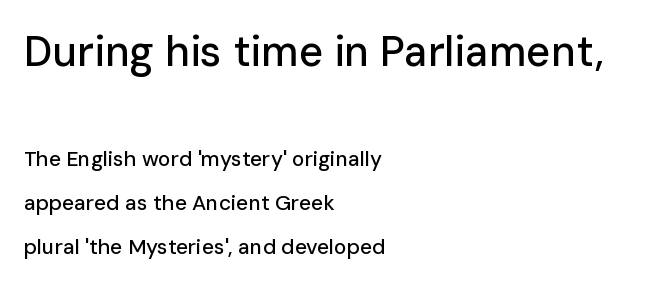
The image shows 42 px sans-serif type, upright; set left-aligned, loose line spacing (2.09x), normal letter spacing, not underlined; the first (top) block is 2.0x larger; low stroke contrast and a medium x-height.
